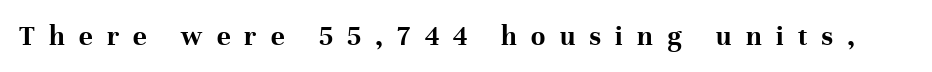
The glyphs are unaccompanied by any horizontal stroke below them. Looks like regular typesetting: each glyph gets only the width it needs. Look at the tracking — it's clearly loosened, letters drifting apart. Is there any slant? The stems are plumb.
